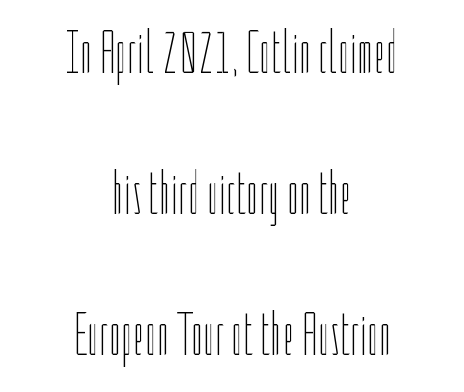
Q: Is the text bold? A: No.
Q: Is the text italic (slanted)? A: No, it is upright.
Q: Is the text underlined? A: No.
Q: How is the paragraph aligned? A: Centered.
Q: Is the spacing between letters normal or unusually wide? A: Normal.
Q: Is the spacing between lines tight, normal or loose? A: Loose.
Q: Width (condensed, normal, or wide)? A: Condensed.
Q: Stroke contrast? A: Low.
Q: x-height? A: Medium.
Q: Monospaced? A: No.
